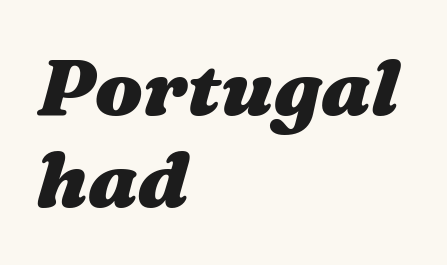
The image shows 79 px heavy, wide type, italic (leaning right); set left-aligned, line spacing 1.16x, normal letter spacing, not underlined; medium stroke contrast and a medium x-height.
